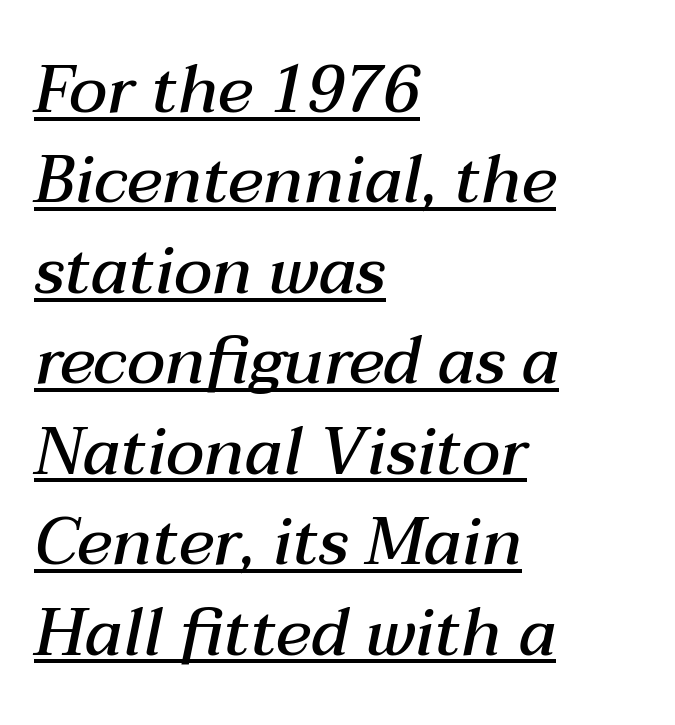
{"italic": "yes", "lean": "right", "slant_degrees": 12, "bold": "semi", "weight": "semibold", "width": "normal", "stroke_contrast": "medium", "x_height": "medium", "monospaced": "no", "underline": "yes", "align": "left", "line_spacing": "normal", "line_spacing_ratio": 1.37, "letter_spacing": "normal", "letter_spacing_em": 0.0, "glyph_px": 66}
